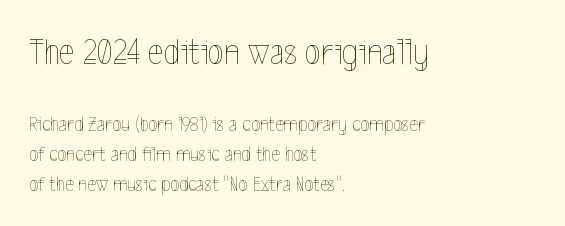
Q: Is the text bold? A: No.
Q: Is the text italic (slanted)? A: No, it is upright.
Q: Is the text underlined? A: No.
Q: How is the paragraph aligned? A: Left-aligned.
Q: Is the spacing between letters normal or unusually wide? A: Normal.
Q: Is the spacing between lines tight, normal or loose? A: Normal.
Q: Which block of text is set in a larger size, the first (top) or the second (bottom)? A: The first (top) one.
Q: Width (condensed, normal, or wide)? A: Condensed.
Q: x-height? A: Medium.
Q: Monospaced? A: No.
